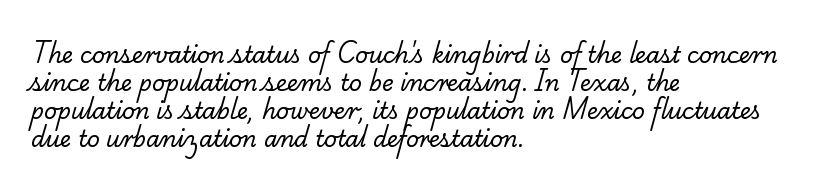
Standard letterfit; no display-style spreading of the glyphs. The leading is moderate, giving the passage an even texture. Rule under the text: the space is simply empty. Alignment: flush left. Weight class: somewhere from thin through regular.
